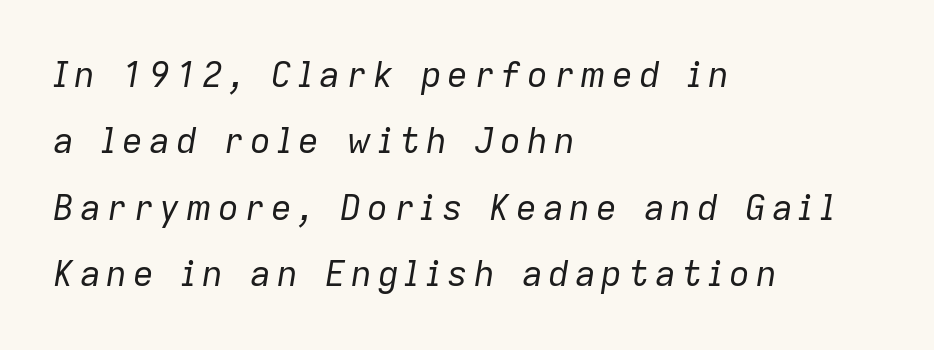
Q: Is the text bold? A: No.
Q: Is the text italic (slanted)? A: Yes, it leans right by about 9 degrees.
Q: Is the text underlined? A: No.
Q: How is the paragraph aligned? A: Left-aligned.
Q: Is the spacing between lines tight, normal or loose? A: Loose.
Q: Width (condensed, normal, or wide)? A: Normal.
Q: Stroke contrast? A: Low.
Q: x-height? A: Medium.
Q: Monospaced? A: No.
